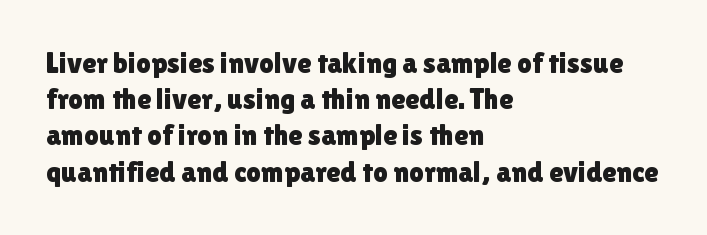
Q: Is the text italic (slanted)? A: No, it is upright.
Q: Is the typeface a serif or a sans-serif typeface? A: Sans-serif.
Q: Is the text underlined? A: No.
Q: How is the paragraph aligned? A: Left-aligned.
Q: Is the spacing between letters normal or unusually wide? A: Normal.
Q: Is the spacing between lines tight, normal or loose? A: Normal.
Q: Width (condensed, normal, or wide)? A: Normal.
Q: Stroke contrast? A: Low.
Q: x-height? A: Medium.
Q: Monospaced? A: No.
